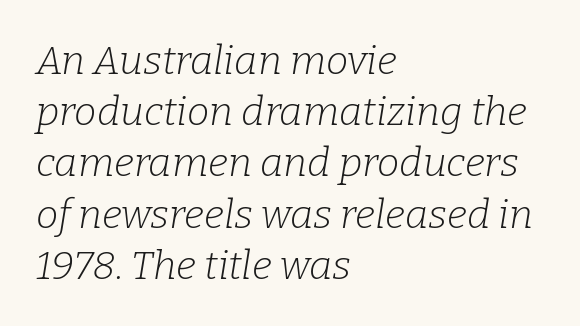
The face used here is rendered with its standard letterfit. Letterform terminals end in serifs throughout the passage. Baseline-to-baseline distance is the conventional proportion of letter height. Descender tails drop into unmarked territory. This reads as an unemphasized weight, regular at the heaviest. Varying glyph widths throughout — classic text-font behaviour.
